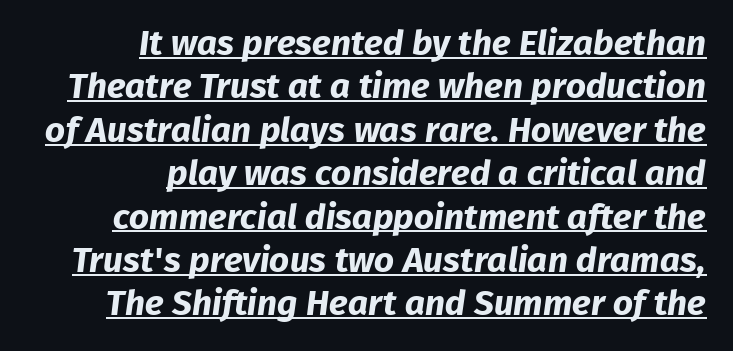
{"serif": "no", "bold": "yes", "weight": "bold", "width": "normal", "stroke_contrast": "low", "x_height": "medium", "monospaced": "no", "underline": "yes", "align": "right", "line_spacing_ratio": 1.24, "letter_spacing": "normal", "letter_spacing_em": 0.0, "glyph_px": 35}
